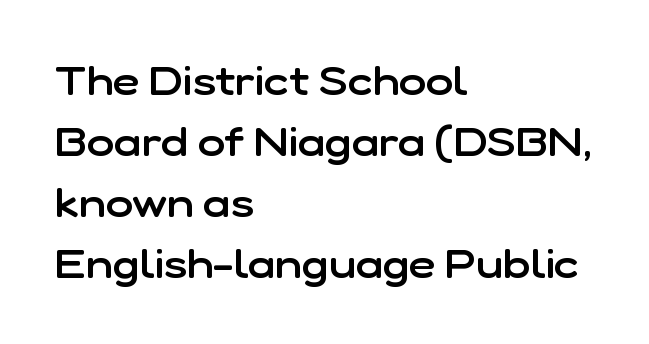
Alignment: flush left. Every stem runs plumb, perpendicular to the baseline. Bold? Not quite — semibold, heavier than regular but stopping short. Normally led — the rows are evenly, conventionally spaced. In terms of letterform style, serifs are entirely absent.
